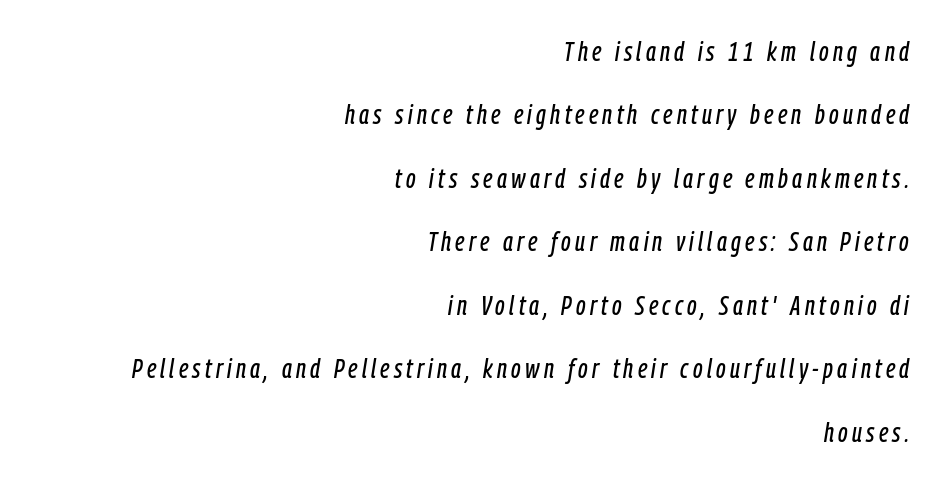
{"italic": "yes", "lean": "right", "slant_degrees": 9, "underline": "no", "align": "right", "line_spacing": "loose", "line_spacing_ratio": 2.35, "glyph_px": 27}
